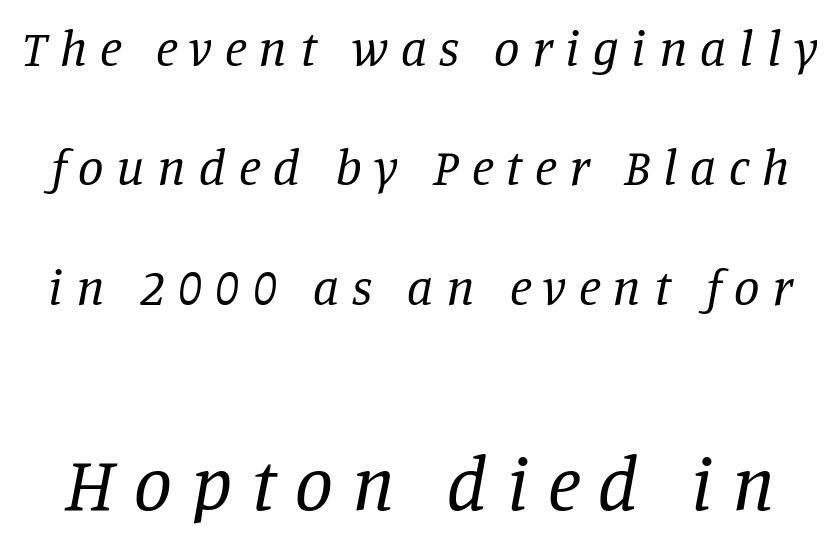
The image shows 76 px regular-weight serif type, italic (leaning right); set loose line spacing (2.34x), unusually wide letter spacing (+0.25 em), not underlined; the second (bottom) block is 1.49x larger; low stroke contrast and a large x-height.
